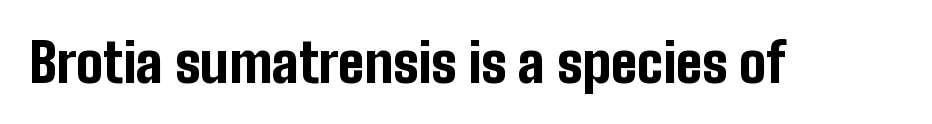
Q: Is the text bold? A: Yes.
Q: Is the text italic (slanted)? A: No, it is upright.
Q: Is the typeface a serif or a sans-serif typeface? A: Sans-serif.
Q: Is the text underlined? A: No.
Q: Is the spacing between letters normal or unusually wide? A: Normal.
Q: Width (condensed, normal, or wide)? A: Condensed.
Q: Stroke contrast? A: Low.
Q: x-height? A: Medium.
Q: Monospaced? A: No.
